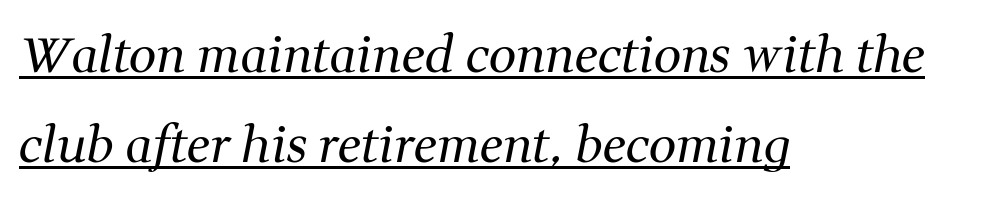
Observe the serifs anchoring each vertical stroke in this sample. Which margin do the lines hug? The left one — the right edge is uneven. How are the letters spaced? Ordinarily, with no added tracking. The strokes are not fattened; the text isn't bold.
